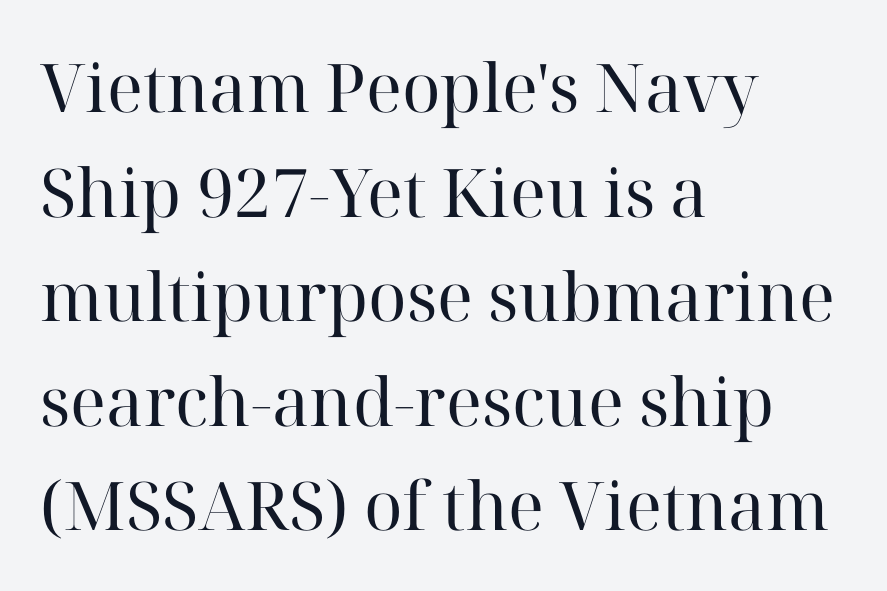
{"serif": "yes", "italic": "no", "bold": "no", "weight": "regular", "width": "normal", "stroke_contrast": "high", "x_height": "medium", "monospaced": "no", "underline": "no", "align": "left", "line_spacing": "normal", "line_spacing_ratio": 1.56, "letter_spacing": "normal", "letter_spacing_em": 0.0, "glyph_px": 67}
